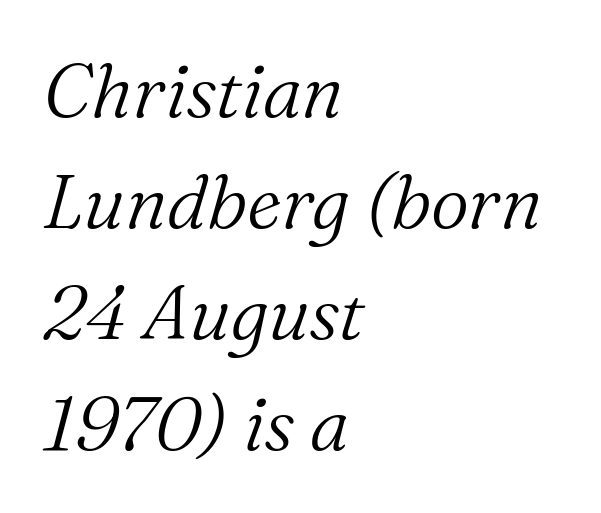
The image shows 75 px light serif type, italic (leaning right); set left-aligned, normal line spacing (1.48x), normal letter spacing, not underlined; medium stroke contrast and a medium x-height.
